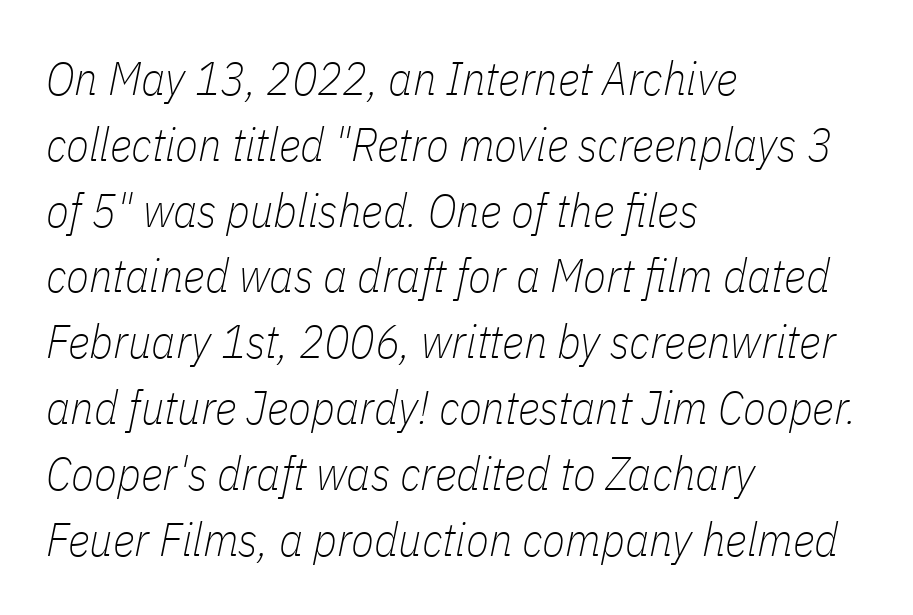
{"italic": "yes", "lean": "right", "slant_degrees": 11, "bold": "no", "weight": "thin", "width": "condensed", "stroke_contrast": "low", "x_height": "medium", "monospaced": "no", "underline": "no", "align": "left", "line_spacing": "normal", "line_spacing_ratio": 1.4, "letter_spacing": "normal", "letter_spacing_em": 0.0, "glyph_px": 47}
